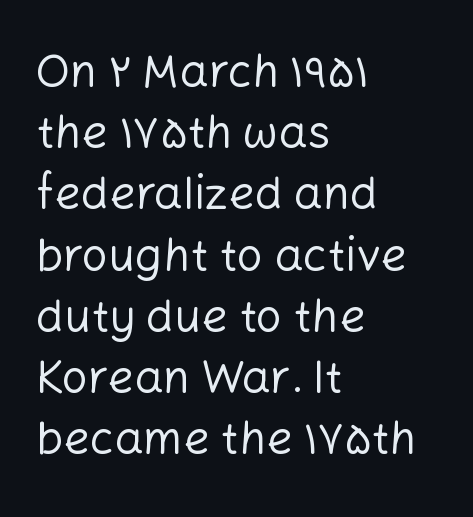
{"serif": "no", "italic": "no", "bold": "no", "weight": "regular", "width": "normal", "stroke_contrast": "low", "x_height": "medium", "monospaced": "no", "underline": "no", "align": "left", "line_spacing": "normal", "line_spacing_ratio": 1.33, "letter_spacing": "normal", "letter_spacing_em": 0.0, "glyph_px": 46}
